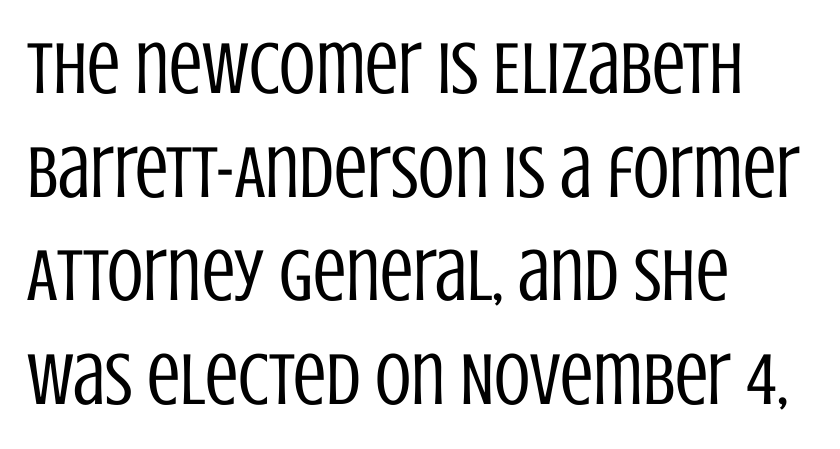
Q: Is the text bold? A: No.
Q: Is the text italic (slanted)? A: No, it is upright.
Q: Is the typeface a serif or a sans-serif typeface? A: Sans-serif.
Q: Is the text underlined? A: No.
Q: How is the paragraph aligned? A: Left-aligned.
Q: Is the spacing between letters normal or unusually wide? A: Normal.
Q: Is the spacing between lines tight, normal or loose? A: Normal.
Q: Width (condensed, normal, or wide)? A: Condensed.
Q: Stroke contrast? A: Low.
Q: x-height? A: Large.
Q: Monospaced? A: No.
